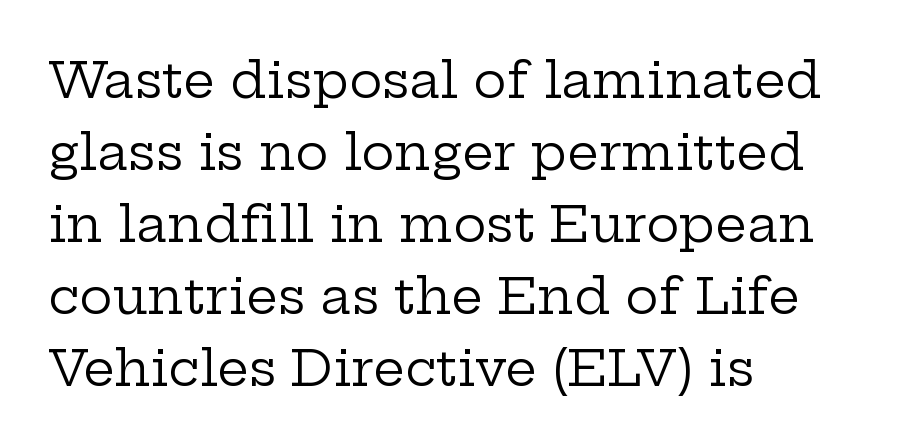
The image shows 50 px regular-weight, wide serif type, upright; set left-aligned, normal line spacing (1.44x), normal letter spacing, not underlined; low stroke contrast and a medium x-height.
